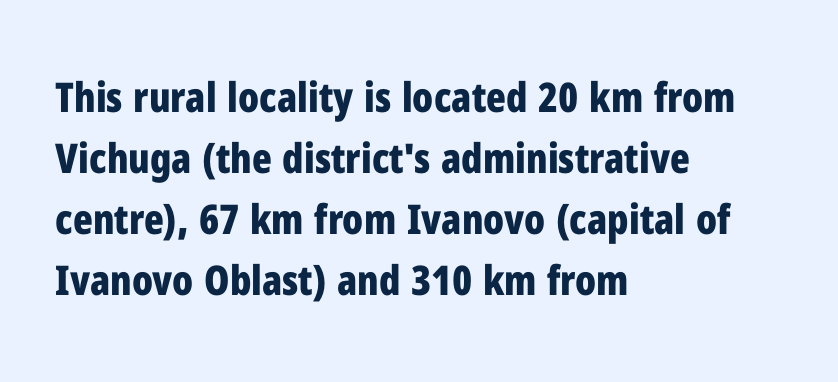
The image shows 41 px bold, condensed sans-serif type, upright; set left-aligned, normal line spacing (1.49x), normal letter spacing, not underlined; low stroke contrast and a medium x-height.
